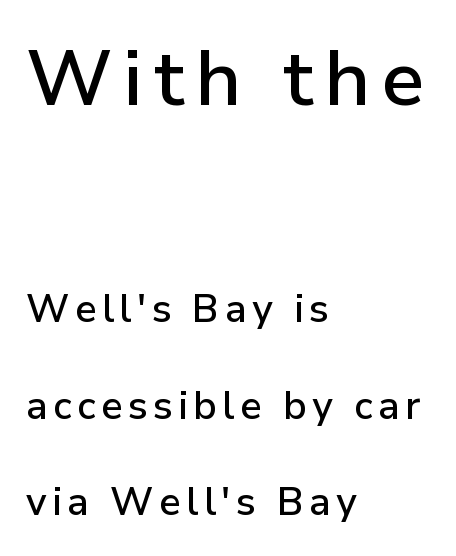
Q: Is the text italic (slanted)? A: No, it is upright.
Q: Is the typeface a serif or a sans-serif typeface? A: Sans-serif.
Q: Is the text underlined? A: No.
Q: How is the paragraph aligned? A: Left-aligned.
Q: Is the spacing between lines tight, normal or loose? A: Loose.
Q: Which block of text is set in a larger size, the first (top) or the second (bottom)? A: The first (top) one.
Q: Width (condensed, normal, or wide)? A: Normal.
Q: Stroke contrast? A: Low.
Q: x-height? A: Medium.
Q: Monospaced? A: No.
